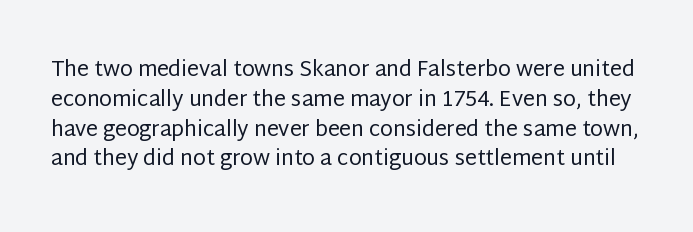
Q: Is the text bold? A: No.
Q: Is the text italic (slanted)? A: No, it is upright.
Q: Is the text underlined? A: No.
Q: Is the spacing between letters normal or unusually wide? A: Normal.
Q: Is the spacing between lines tight, normal or loose? A: Normal.
